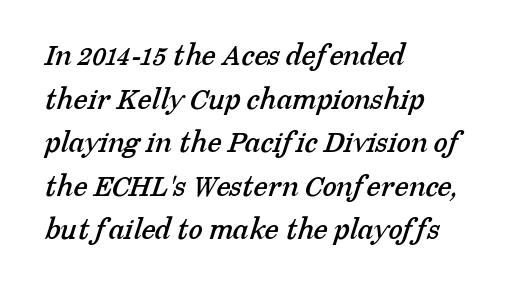
{"serif": "yes", "width": "normal", "stroke_contrast": "low", "x_height": "medium", "monospaced": "no", "underline": "no", "align": "left", "line_spacing": "normal", "line_spacing_ratio": 1.36, "letter_spacing": "normal", "letter_spacing_em": 0.0, "glyph_px": 32}
